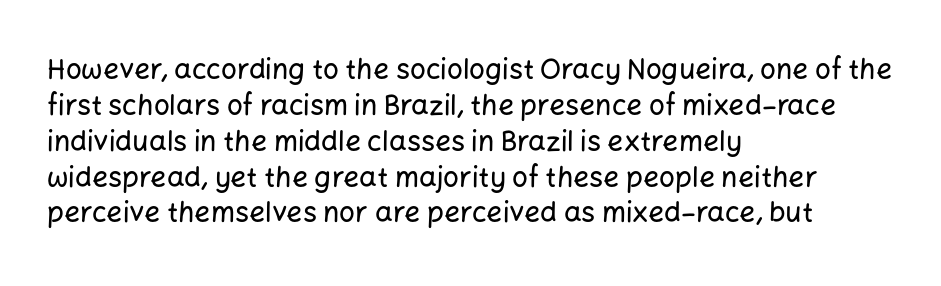
Nobody drew a line under any word here. Think of a printed novel: that variable character pitch is what you see here. Each line starts at the same left margin while the right side varies. What's the leading like? Ordinary, nothing unusual.
